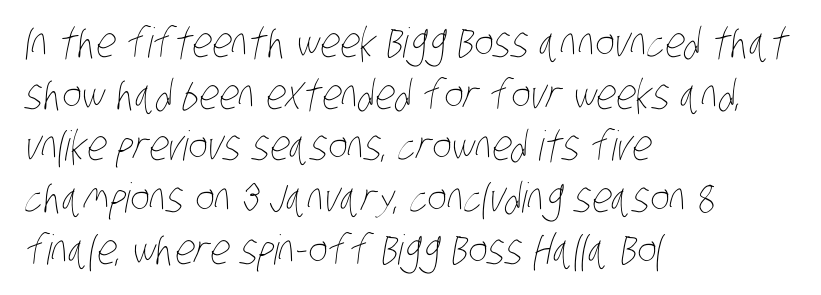
{"bold": "no", "weight": "thin", "width": "condensed", "stroke_contrast": "low", "x_height": "large", "monospaced": "no", "underline": "no", "align": "left", "line_spacing": "normal", "line_spacing_ratio": 1.26, "letter_spacing": "normal", "letter_spacing_em": 0.0, "glyph_px": 41}
